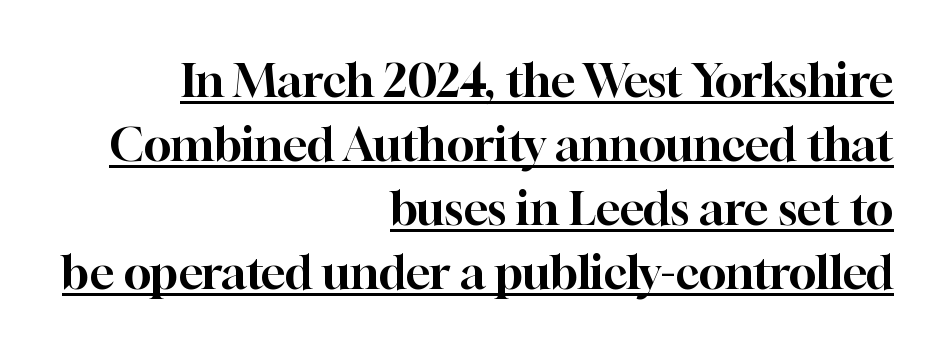
The image shows 46 px serif type, upright; set right-aligned, normal line spacing (1.39x), normal letter spacing, underlined; high stroke contrast and a medium x-height.
